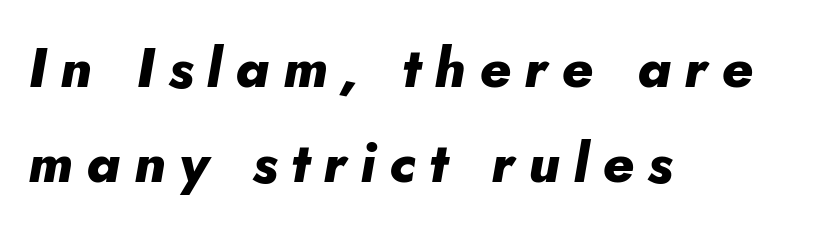
The image shows 55 px heavy type, italic (leaning right); set left-aligned, line spacing 1.72x, unusually wide letter spacing (+0.25 em), not underlined; low stroke contrast and a small x-height.
